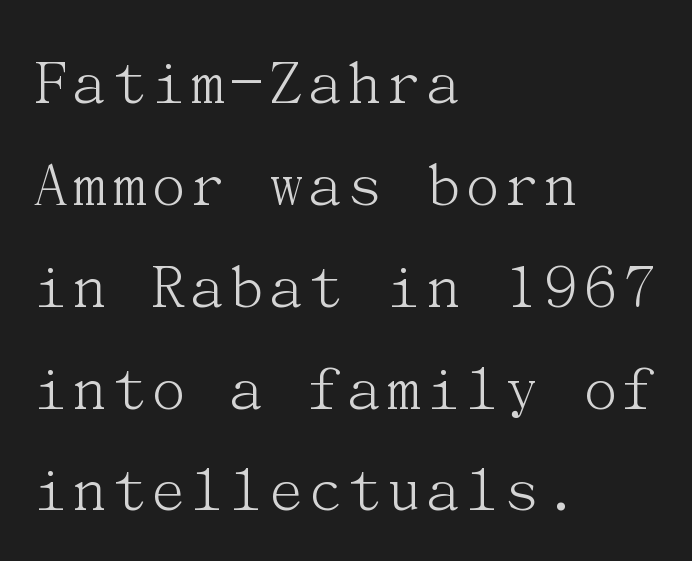
The image shows 67 px light serif type, upright; set left-aligned, normal line spacing (1.52x), normal letter spacing, not underlined; medium stroke contrast and a medium x-height.
